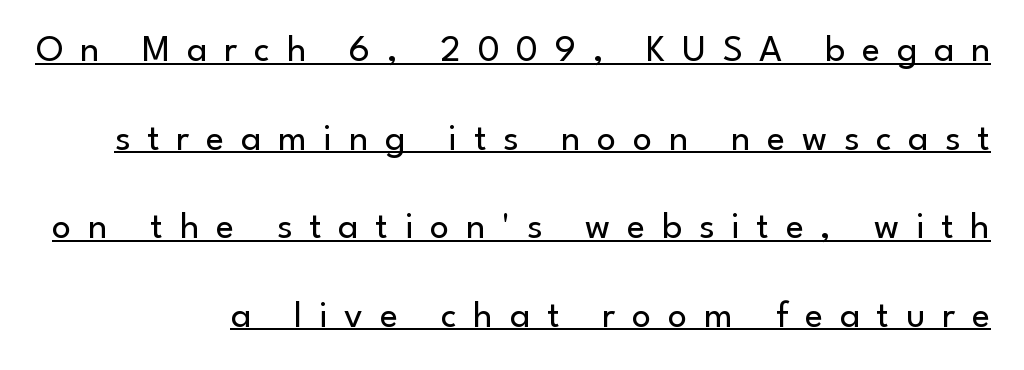
The image shows 38 px regular-weight sans-serif type, upright; set right-aligned, loose line spacing (2.33x), unusually wide letter spacing (+0.44 em), underlined; low stroke contrast and a small x-height.
